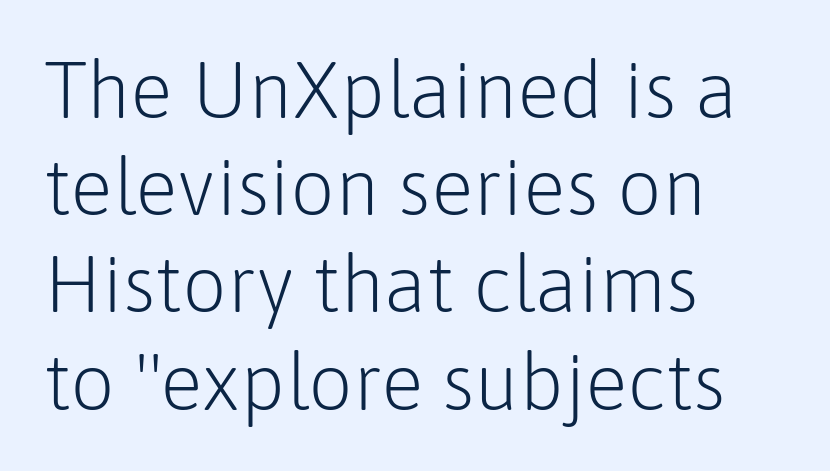
{"serif": "no", "italic": "no", "bold": "no", "weight": "light", "width": "normal", "stroke_contrast": "low", "x_height": "medium", "monospaced": "no", "underline": "no", "align": "left", "line_spacing_ratio": 1.23, "letter_spacing": "normal", "letter_spacing_em": 0.0, "glyph_px": 79}
